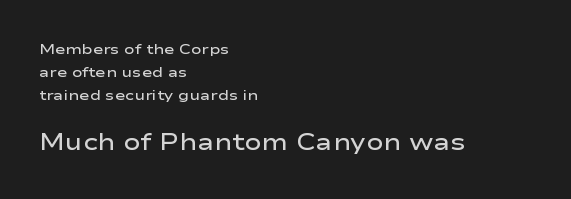
Q: Is the text bold? A: Semi-bold.
Q: Is the text italic (slanted)? A: No, it is upright.
Q: Is the text underlined? A: No.
Q: How is the paragraph aligned? A: Left-aligned.
Q: Is the spacing between letters normal or unusually wide? A: Normal.
Q: Is the spacing between lines tight, normal or loose? A: Normal.
Q: Which block of text is set in a larger size, the first (top) or the second (bottom)? A: The second (bottom) one.
